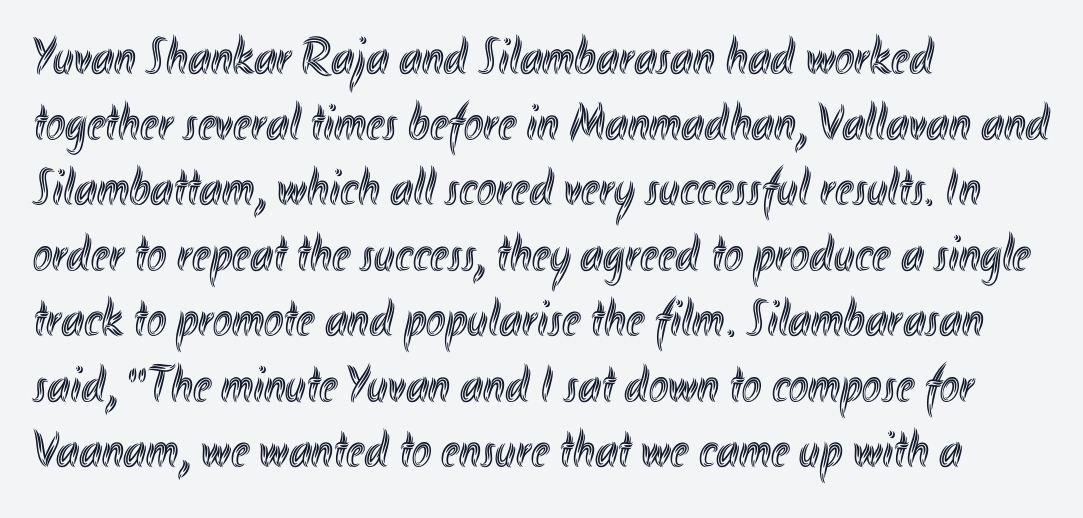
Q: Is the text italic (slanted)? A: Yes.
Q: Is the text underlined? A: No.
Q: How is the paragraph aligned? A: Left-aligned.
Q: Is the spacing between letters normal or unusually wide? A: Normal.
Q: Is the spacing between lines tight, normal or loose? A: Normal.
Q: Width (condensed, normal, or wide)? A: Condensed.
Q: x-height? A: Small.
Q: Monospaced? A: No.
